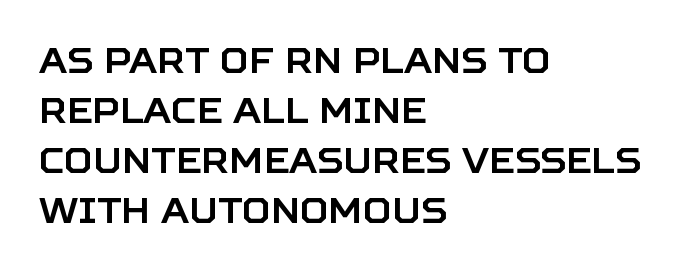
Check where the strokes stop: nothing finishes them off — pure sans. The setting favours the left margin, as ordinary paragraphs usually do. The space between consecutive lines is moderate. The line texture is even and compact thanks to regular tracking.
